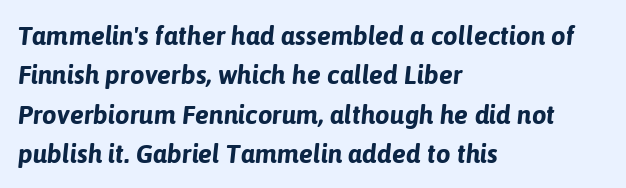
The text carries the slant typical of an italic or oblique font. A typesetter would call this zero additional tracking. Each glyph is drawn with heavy, bold strokes. Leading matches the norm, producing a regular column. The lines in this sample share a left origin and differ only in where they stop. The foot of each line stays bare and open.
